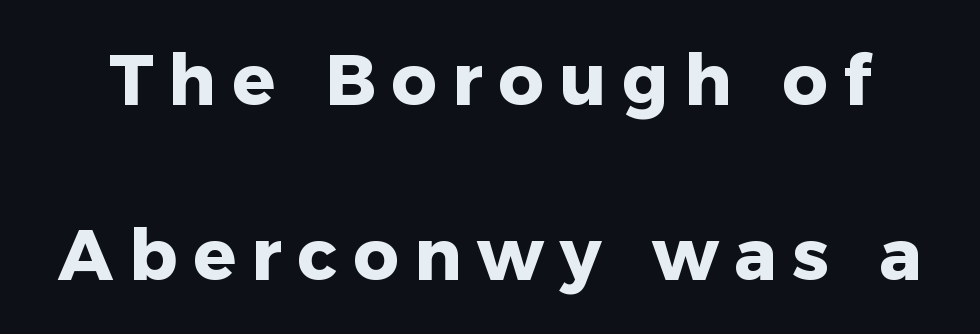
Q: Is the text bold? A: Yes.
Q: Is the text italic (slanted)? A: No, it is upright.
Q: Is the typeface a serif or a sans-serif typeface? A: Sans-serif.
Q: Is the text underlined? A: No.
Q: Is the spacing between letters normal or unusually wide? A: Unusually wide.
Q: Is the spacing between lines tight, normal or loose? A: Loose.
Q: Width (condensed, normal, or wide)? A: Normal.
Q: Stroke contrast? A: Low.
Q: x-height? A: Medium.
Q: Monospaced? A: No.
